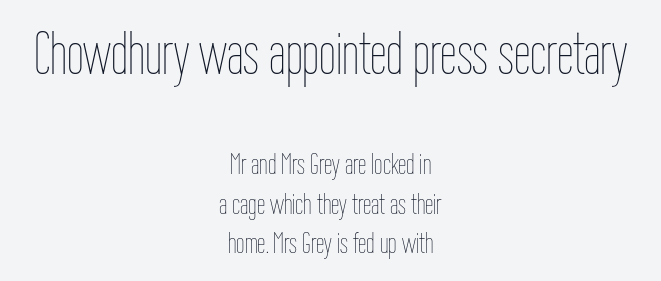
Q: Is the text bold? A: No.
Q: Is the text italic (slanted)? A: No, it is upright.
Q: Is the text underlined? A: No.
Q: How is the paragraph aligned? A: Centered.
Q: Is the spacing between letters normal or unusually wide? A: Normal.
Q: Is the spacing between lines tight, normal or loose? A: Normal.
Q: Which block of text is set in a larger size, the first (top) or the second (bottom)? A: The first (top) one.
Q: Width (condensed, normal, or wide)? A: Condensed.
Q: Stroke contrast? A: Low.
Q: x-height? A: Medium.
Q: Monospaced? A: No.
